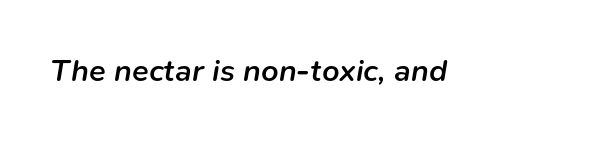
The image shows 31 px semibold type, italic (leaning right); set normal letter spacing, not underlined; low stroke contrast and a medium x-height.
